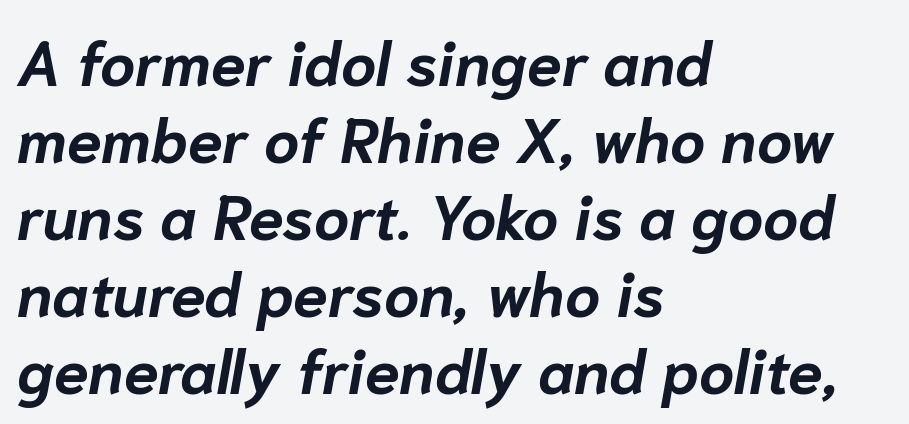
{"italic": "yes", "lean": "right", "slant_degrees": 10, "bold": "yes", "weight": "bold", "width": "normal", "stroke_contrast": "low", "x_height": "medium", "monospaced": "no", "underline": "no", "align": "left", "line_spacing_ratio": 1.24, "letter_spacing": "normal", "letter_spacing_em": 0.0, "glyph_px": 62}
